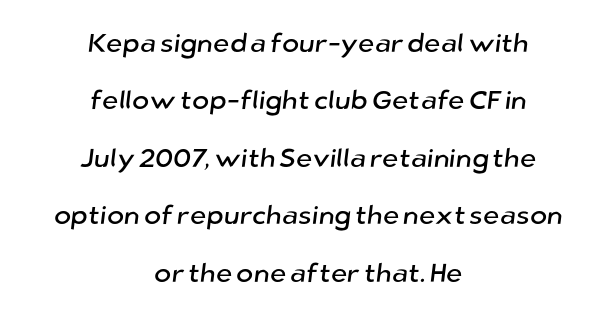
Q: Is the text underlined? A: No.
Q: How is the paragraph aligned? A: Centered.
Q: Is the spacing between letters normal or unusually wide? A: Normal.
Q: Is the spacing between lines tight, normal or loose? A: Loose.
